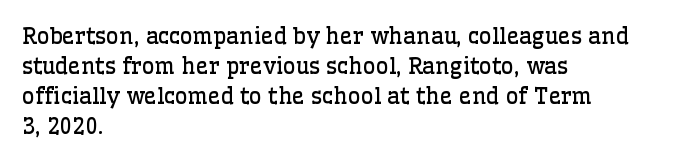
{"italic": "no", "bold": "no", "underline": "no", "align": "left", "line_spacing": "normal", "line_spacing_ratio": 1.36, "letter_spacing": "normal", "letter_spacing_em": 0.0, "glyph_px": 22}
